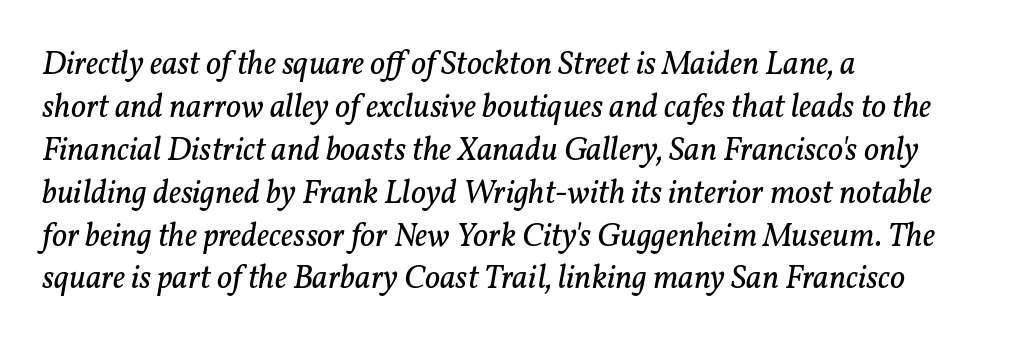
Each line starts at the same left margin while the right side varies. The designer went with a serif here, giving each stem small feet. The face used here has a pronounced slope to its letters. The font is comparable to plain body text, perhaps lighter. Is there much room between lines? A standard amount, neither cramped nor airy. Nothing unusual about the tracking: characters are spaced as the font intends.
